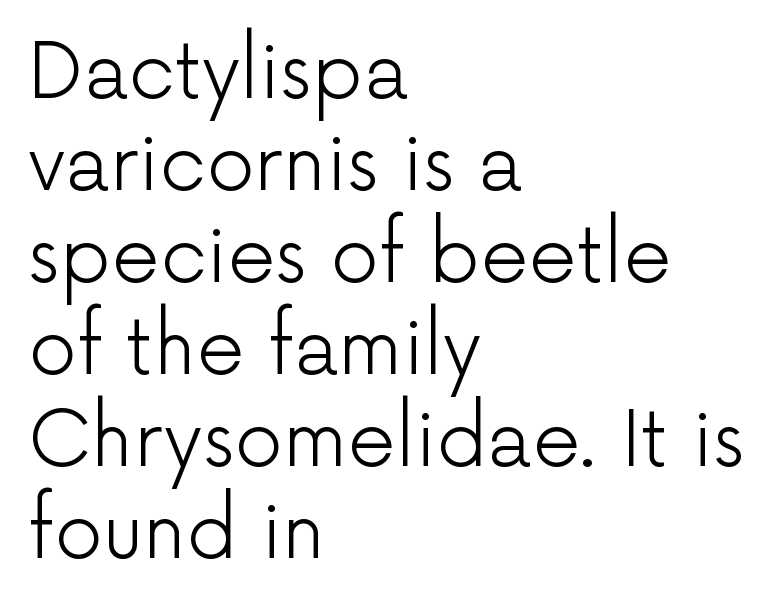
The image shows 76 px light sans-serif type, upright; set left-aligned, line spacing 1.21x, normal letter spacing, not underlined; low stroke contrast and a medium x-height.
